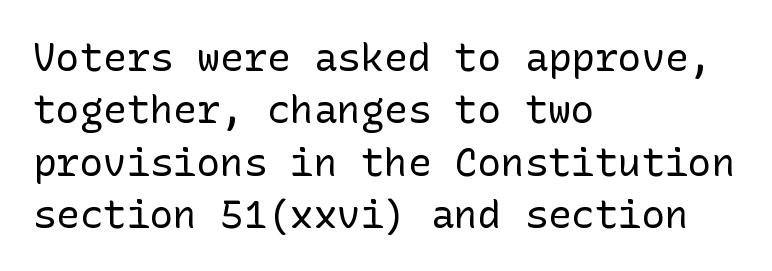
{"serif": "no", "italic": "no", "bold": "no", "weight": "regular", "width": "normal", "stroke_contrast": "low", "x_height": "medium", "underline": "no", "align": "left", "line_spacing": "normal", "line_spacing_ratio": 1.34, "letter_spacing": "normal", "letter_spacing_em": 0.0, "glyph_px": 39}
